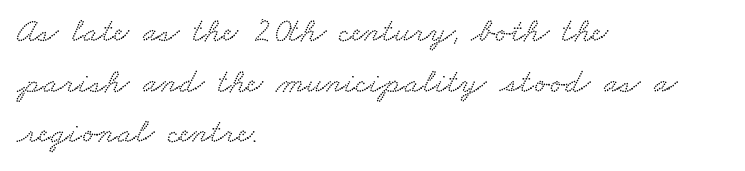
Q: Is the typeface a serif or a sans-serif typeface? A: Serif.
Q: Is the text underlined? A: No.
Q: How is the paragraph aligned? A: Left-aligned.
Q: Is the spacing between letters normal or unusually wide? A: Normal.
Q: Is the spacing between lines tight, normal or loose? A: Normal.
Q: Width (condensed, normal, or wide)? A: Wide.
Q: Stroke contrast? A: Low.
Q: x-height? A: Small.
Q: Monospaced? A: No.
